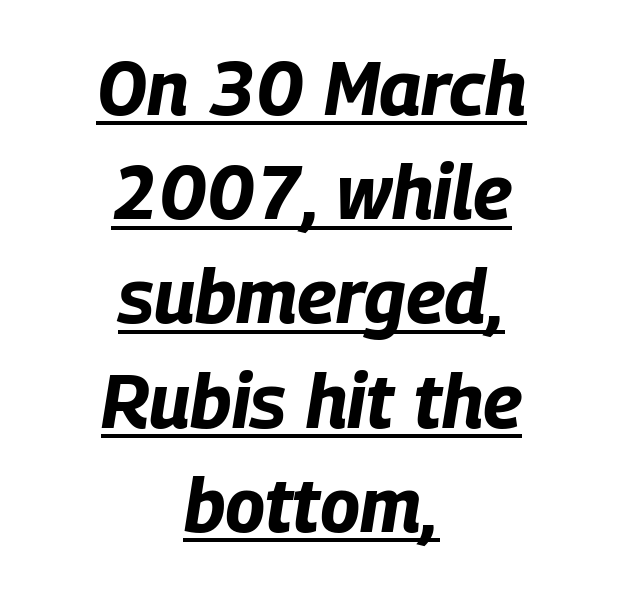
The rendering uses natural spacing where letterforms have individual widths. Plenty of ink on the page — the face is bold. Each line of the rendering has a horizontal stroke beneath the glyphs. Italic? Definitely — the glyphs are oblique.
